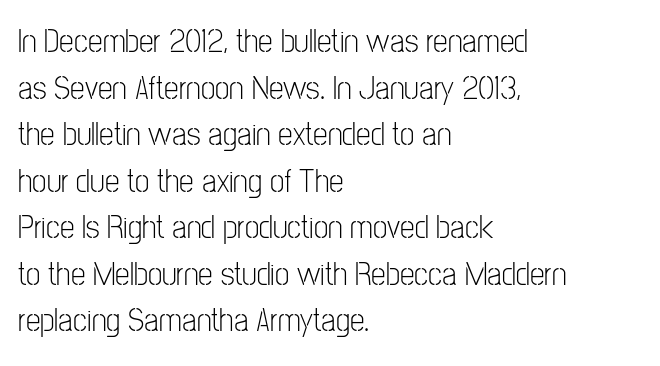
Q: Is the text bold? A: No.
Q: Is the text italic (slanted)? A: No, it is upright.
Q: Is the typeface a serif or a sans-serif typeface? A: Sans-serif.
Q: Is the text underlined? A: No.
Q: How is the paragraph aligned? A: Left-aligned.
Q: Is the spacing between letters normal or unusually wide? A: Normal.
Q: Is the spacing between lines tight, normal or loose? A: Normal.
Q: Width (condensed, normal, or wide)? A: Condensed.
Q: Stroke contrast? A: Low.
Q: x-height? A: Medium.
Q: Monospaced? A: No.
